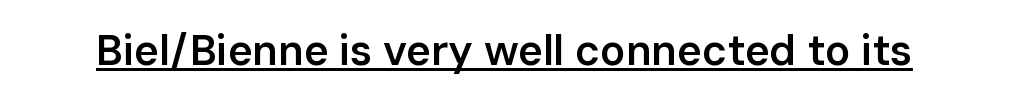
Q: Is the text bold? A: Semi-bold.
Q: Is the text italic (slanted)? A: No, it is upright.
Q: Is the typeface a serif or a sans-serif typeface? A: Sans-serif.
Q: Is the text underlined? A: Yes.
Q: Is the spacing between letters normal or unusually wide? A: Normal.
Q: Width (condensed, normal, or wide)? A: Normal.
Q: Stroke contrast? A: Low.
Q: x-height? A: Medium.
Q: Monospaced? A: No.
